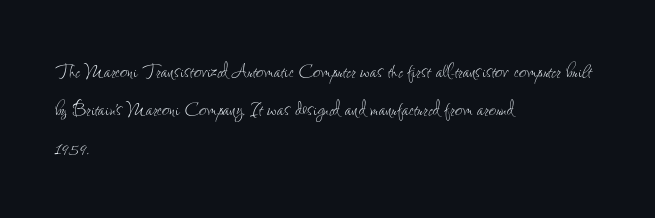
Q: Is the text bold? A: No.
Q: Is the text italic (slanted)? A: Yes.
Q: Is the text underlined? A: No.
Q: How is the paragraph aligned? A: Left-aligned.
Q: Is the spacing between letters normal or unusually wide? A: Normal.
Q: Is the spacing between lines tight, normal or loose? A: Normal.
